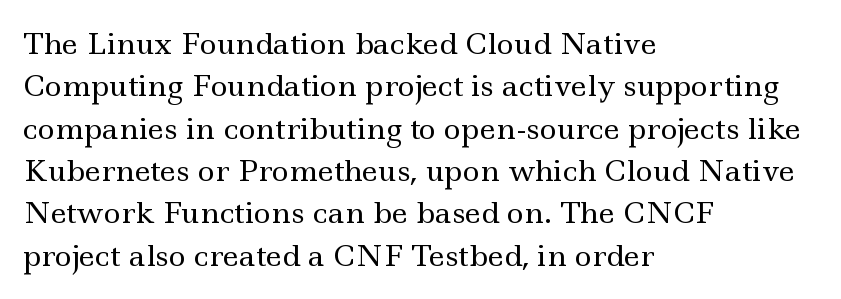
The image shows 29 px regular-weight, wide serif type, upright; set left-aligned, normal line spacing (1.46x), normal letter spacing, not underlined; a small x-height.
